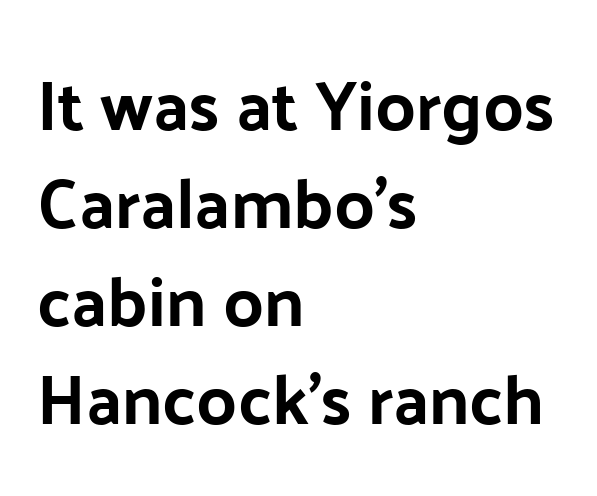
{"serif": "no", "italic": "no", "width": "normal", "stroke_contrast": "low", "x_height": "medium", "monospaced": "no", "underline": "no", "align": "left", "line_spacing": "normal", "line_spacing_ratio": 1.4, "letter_spacing": "normal", "letter_spacing_em": 0.0, "glyph_px": 70}
